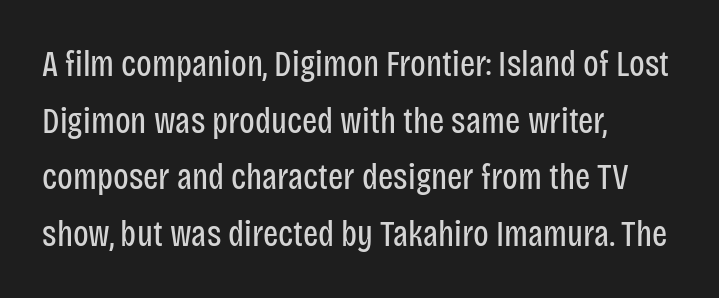
The image shows 36 px regular-weight, condensed sans-serif type, upright; set left-aligned, normal line spacing (1.57x), normal letter spacing, not underlined; low stroke contrast and a large x-height.
